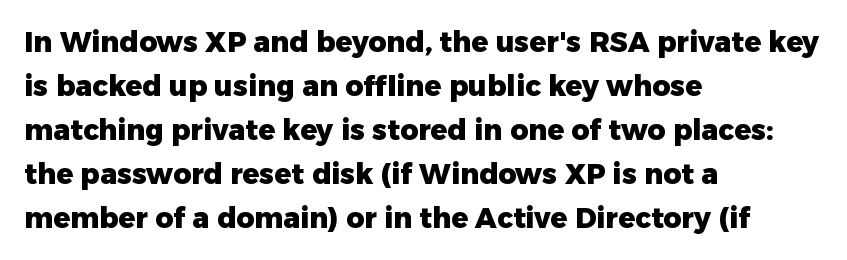
The image shows 28 px heavy sans-serif type, upright; set left-aligned, normal line spacing (1.57x), normal letter spacing, not underlined; low stroke contrast and a medium x-height.
